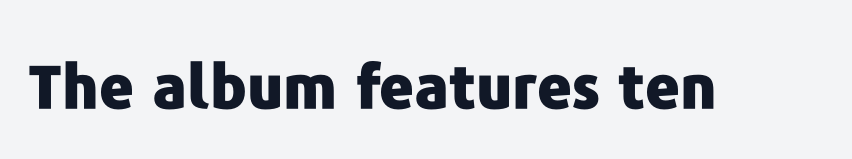
{"serif": "no", "italic": "no", "bold": "yes", "weight": "heavy", "width": "normal", "stroke_contrast": "low", "x_height": "medium", "monospaced": "no", "underline": "no", "letter_spacing": "normal", "letter_spacing_em": 0.0, "glyph_px": 60}
